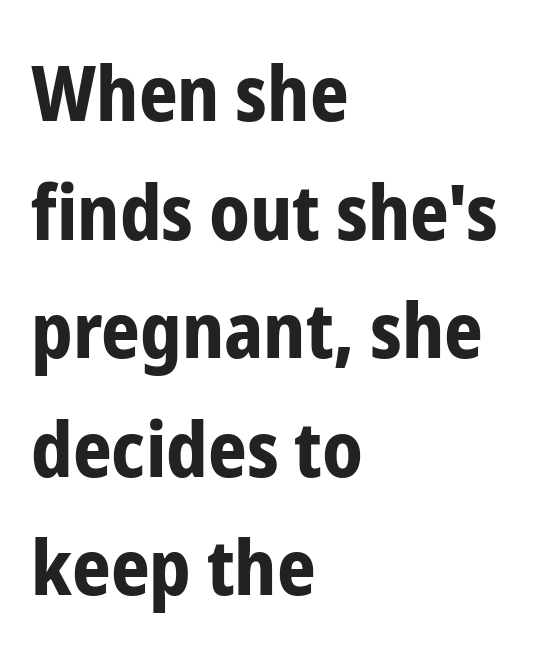
Q: Is the text bold? A: Yes.
Q: Is the text italic (slanted)? A: No, it is upright.
Q: Is the typeface a serif or a sans-serif typeface? A: Sans-serif.
Q: Is the text underlined? A: No.
Q: How is the paragraph aligned? A: Left-aligned.
Q: Is the spacing between letters normal or unusually wide? A: Normal.
Q: Is the spacing between lines tight, normal or loose? A: Normal.
Q: Width (condensed, normal, or wide)? A: Condensed.
Q: Stroke contrast? A: Low.
Q: x-height? A: Medium.
Q: Monospaced? A: No.
